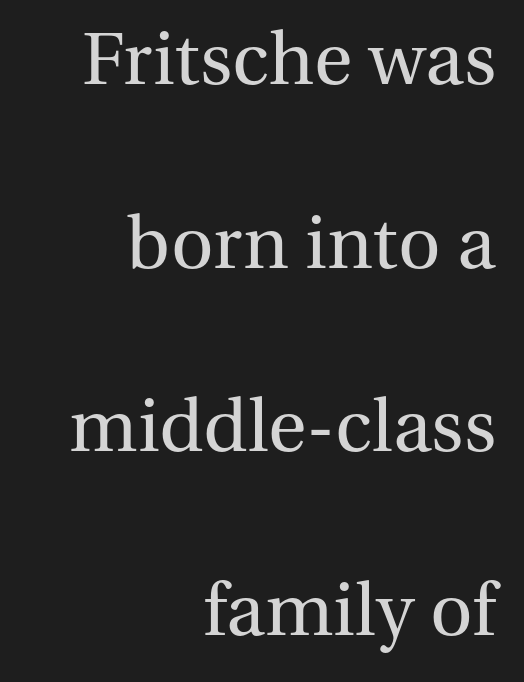
Anything drawn beneath the words? Only blank space. Ink coverage per letter is moderate at most. Right-aligned paragraph, ragged on the left. The passage shown is typed in a proportional face where columns would drift. There is no visible air inserted between adjacent glyphs.
